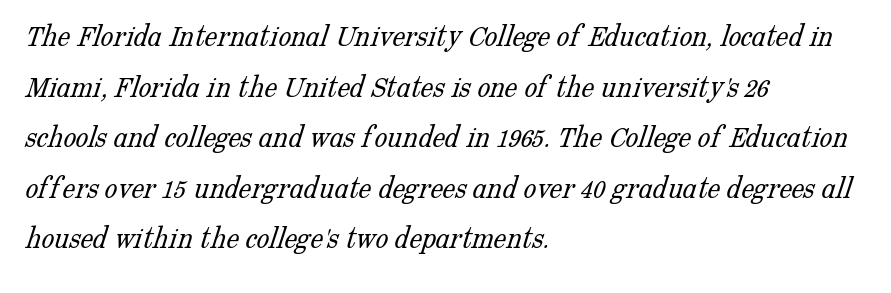
Caption: standard tracking, unaltered. Baseline-to-baseline distance is the conventional proportion of letter height. Look at the bottom of the vertical strokes: they flare into serifs here. These lines are set flush left with a ragged right edge.
